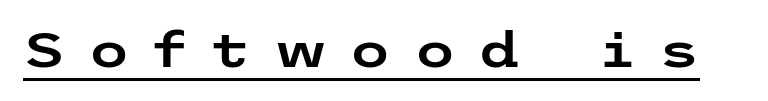
The lettering stays uniformly vertical, giving the passage a roman look. The tracking jumps out immediately: characters are airy and widely separated. The characters display no serif detailing; their extremities are plain. Looks like someone drew a line under every word here.
